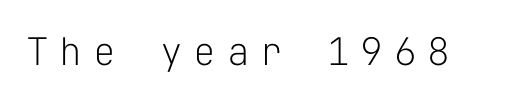
Q: Is the text bold? A: No.
Q: Is the text italic (slanted)? A: No, it is upright.
Q: Is the typeface a serif or a sans-serif typeface? A: Sans-serif.
Q: Is the text underlined? A: No.
Q: Is the spacing between letters normal or unusually wide? A: Unusually wide.
Q: Width (condensed, normal, or wide)? A: Normal.
Q: Stroke contrast? A: Low.
Q: x-height? A: Medium.
Q: Monospaced? A: Yes.
